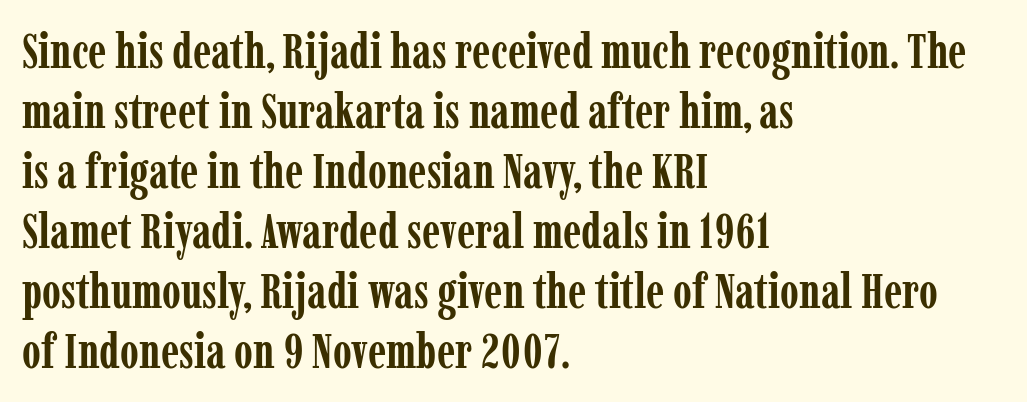
Q: Is the text bold? A: Yes.
Q: Is the text italic (slanted)? A: No, it is upright.
Q: Is the typeface a serif or a sans-serif typeface? A: Serif.
Q: Is the text underlined? A: No.
Q: How is the paragraph aligned? A: Left-aligned.
Q: Is the spacing between letters normal or unusually wide? A: Normal.
Q: Is the spacing between lines tight, normal or loose? A: Normal.
Q: Width (condensed, normal, or wide)? A: Condensed.
Q: Stroke contrast? A: Low.
Q: x-height? A: Medium.
Q: Monospaced? A: No.
